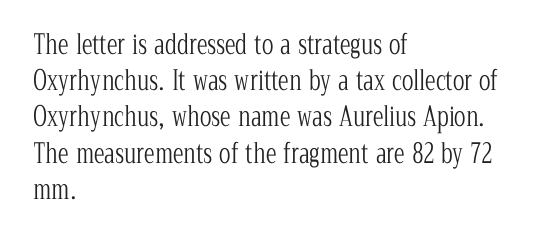
The image shows 27 px text type, upright; set left-aligned, normal line spacing (1.34x), normal letter spacing, not underlined.
